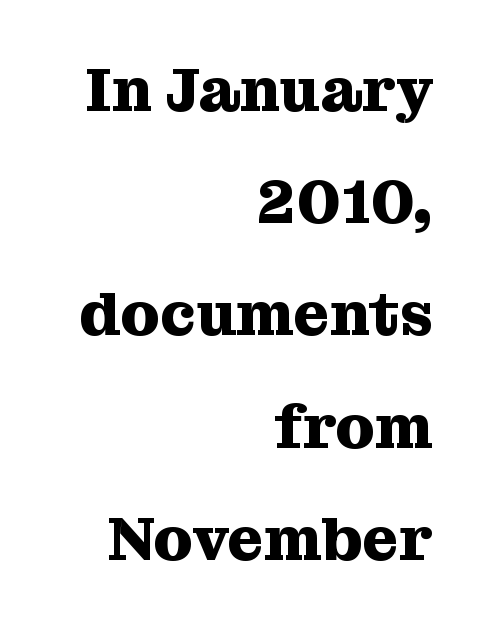
Letters rest on an invisible, unmarked baseline. Caption: bold face, heavy strokes. Quick note: not italic, upright. Line ends are locked; line starts wander. These lines are rendered in a variable-pitch font. Is the letter spacing exaggerated? No — it looks like the ordinary default.
